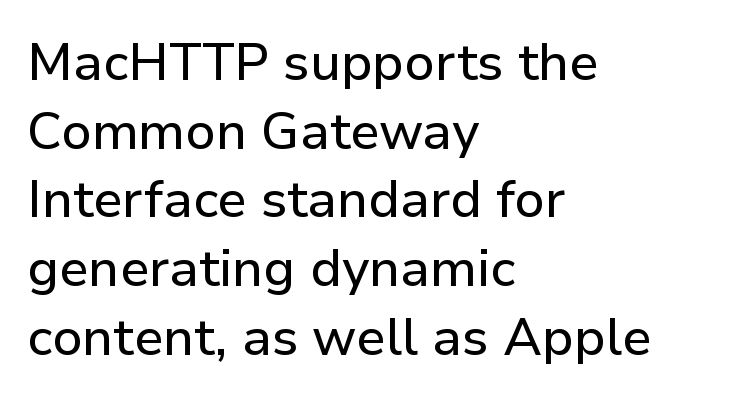
Honestly, there is no underline to notice here at all. Note: no serifs on the glyphs. Notice how the stems are strictly vertical — no italics here. Does the copy run flush right? No — it runs flush left.
